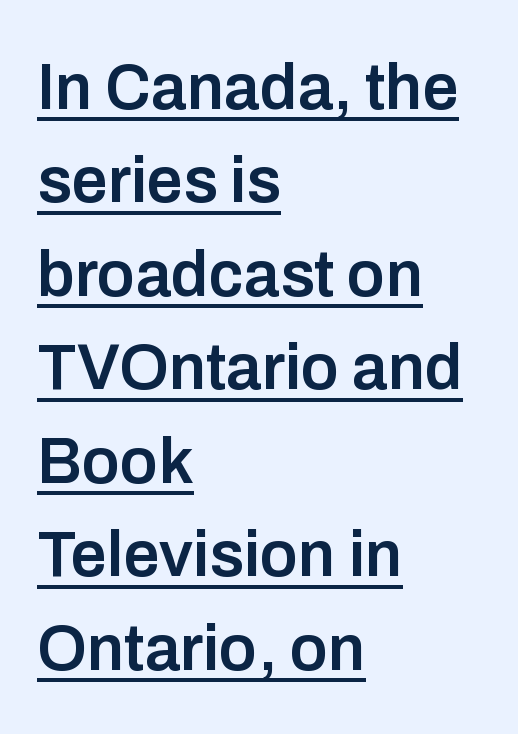
Q: Is the text bold? A: Semi-bold.
Q: Is the text italic (slanted)? A: No, it is upright.
Q: Is the typeface a serif or a sans-serif typeface? A: Sans-serif.
Q: Is the text underlined? A: Yes.
Q: How is the paragraph aligned? A: Left-aligned.
Q: Is the spacing between letters normal or unusually wide? A: Normal.
Q: Is the spacing between lines tight, normal or loose? A: Normal.
Q: Width (condensed, normal, or wide)? A: Normal.
Q: Stroke contrast? A: Low.
Q: x-height? A: Medium.
Q: Monospaced? A: No.
